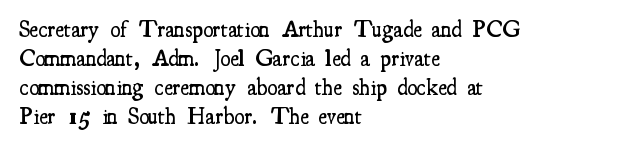
The image shows 23 px text type, upright; set left-aligned, normal line spacing (1.26x), normal letter spacing, not underlined.
